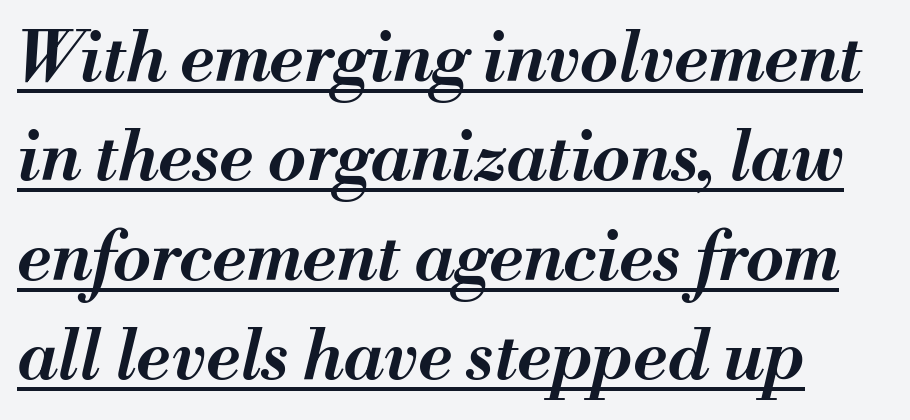
The image shows 69 px semibold type, italic (leaning right); set left-aligned, normal line spacing (1.44x), normal letter spacing, underlined; medium stroke contrast and a small x-height.
